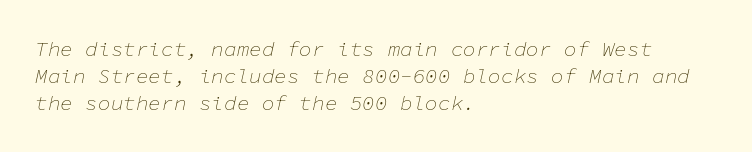
Q: Is the text bold? A: No.
Q: Is the text italic (slanted)? A: Yes, it leans right by about 11 degrees.
Q: Is the text underlined? A: No.
Q: How is the paragraph aligned? A: Left-aligned.
Q: Is the spacing between letters normal or unusually wide? A: Normal.
Q: Is the spacing between lines tight, normal or loose? A: Normal.
